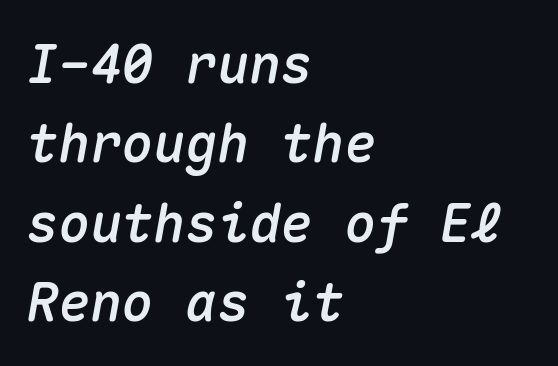
{"italic": "yes", "lean": "right", "slant_degrees": 10, "width": "normal", "stroke_contrast": "medium", "x_height": "medium", "monospaced": "yes", "underline": "no", "align": "left", "line_spacing": "normal", "line_spacing_ratio": 1.5, "letter_spacing": "normal", "letter_spacing_em": 0.0, "glyph_px": 53}
